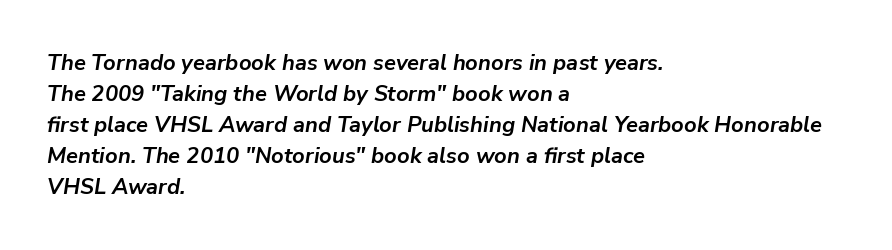
Q: Is the text bold? A: Yes.
Q: Is the text italic (slanted)? A: Yes, it leans right by about 9 degrees.
Q: Is the text underlined? A: No.
Q: How is the paragraph aligned? A: Left-aligned.
Q: Is the spacing between letters normal or unusually wide? A: Normal.
Q: Is the spacing between lines tight, normal or loose? A: Normal.
